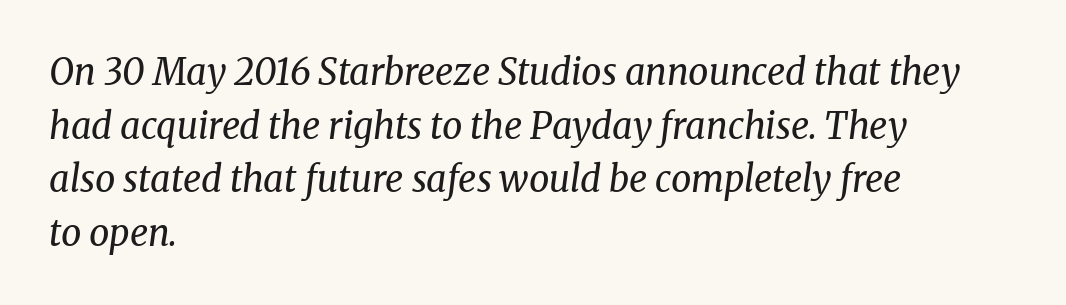
Q: Is the text bold? A: No.
Q: Is the text italic (slanted)? A: Yes, it leans right by about 8 degrees.
Q: Is the typeface a serif or a sans-serif typeface? A: Serif.
Q: Is the text underlined? A: No.
Q: How is the paragraph aligned? A: Left-aligned.
Q: Is the spacing between letters normal or unusually wide? A: Normal.
Q: Is the spacing between lines tight, normal or loose? A: Normal.
Q: Width (condensed, normal, or wide)? A: Normal.
Q: Stroke contrast? A: Medium.
Q: x-height? A: Medium.
Q: Monospaced? A: No.
